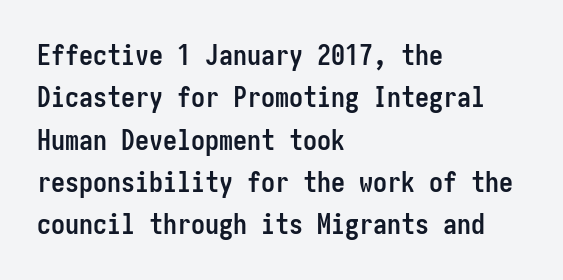
Q: Is the text bold? A: Yes.
Q: Is the text italic (slanted)? A: No, it is upright.
Q: Is the typeface a serif or a sans-serif typeface? A: Sans-serif.
Q: Is the text underlined? A: No.
Q: How is the paragraph aligned? A: Left-aligned.
Q: Is the spacing between letters normal or unusually wide? A: Normal.
Q: Is the spacing between lines tight, normal or loose? A: Normal.
Q: Width (condensed, normal, or wide)? A: Condensed.
Q: Stroke contrast? A: Low.
Q: x-height? A: Medium.
